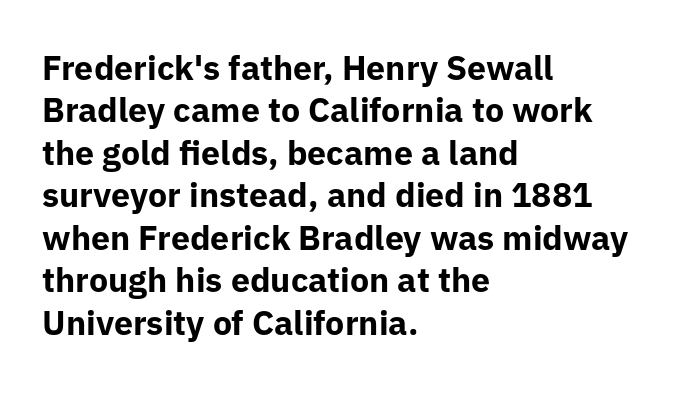
The image shows 34 px bold sans-serif type, upright; set left-aligned, normal line spacing (1.25x), normal letter spacing, not underlined; low stroke contrast and a medium x-height.
